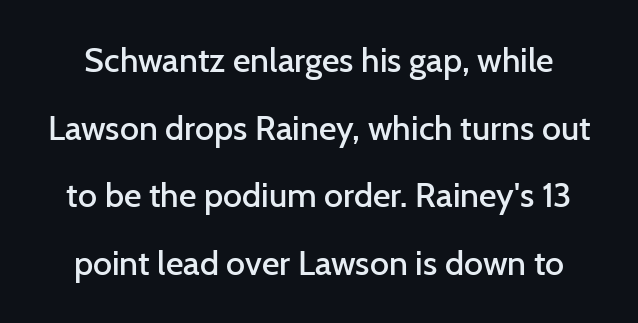
{"serif": "no", "italic": "no", "bold": "semi", "weight": "semibold", "width": "normal", "stroke_contrast": "low", "x_height": "medium", "monospaced": "no", "underline": "no", "line_spacing": "loose", "line_spacing_ratio": 1.99, "letter_spacing": "normal", "letter_spacing_em": 0.0, "glyph_px": 34}
